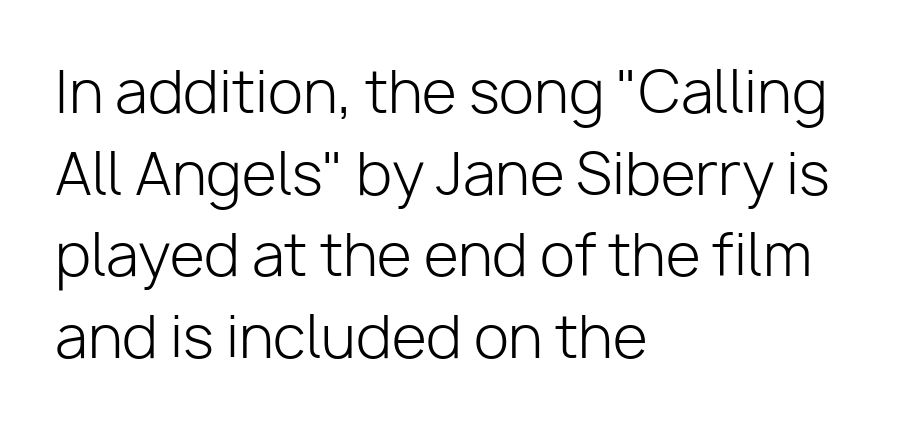
The image shows 57 px light sans-serif type, upright; set left-aligned, normal line spacing (1.43x), normal letter spacing, not underlined; low stroke contrast and a medium x-height.
